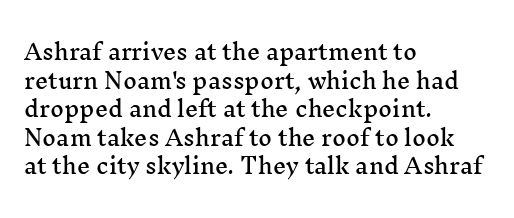
The image shows 21 px text type, upright; set left-aligned, normal line spacing (1.36x), normal letter spacing, not underlined.
